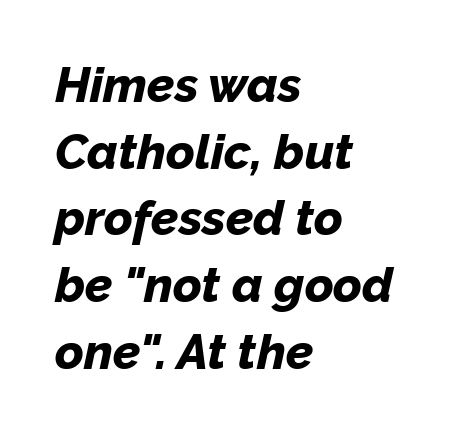
Q: Is the text bold? A: Yes.
Q: Is the text italic (slanted)? A: Yes, it leans right by about 12 degrees.
Q: Is the text underlined? A: No.
Q: How is the paragraph aligned? A: Left-aligned.
Q: Is the spacing between letters normal or unusually wide? A: Normal.
Q: Is the spacing between lines tight, normal or loose? A: Normal.
Q: Width (condensed, normal, or wide)? A: Normal.
Q: Stroke contrast? A: Low.
Q: x-height? A: Medium.
Q: Monospaced? A: No.
